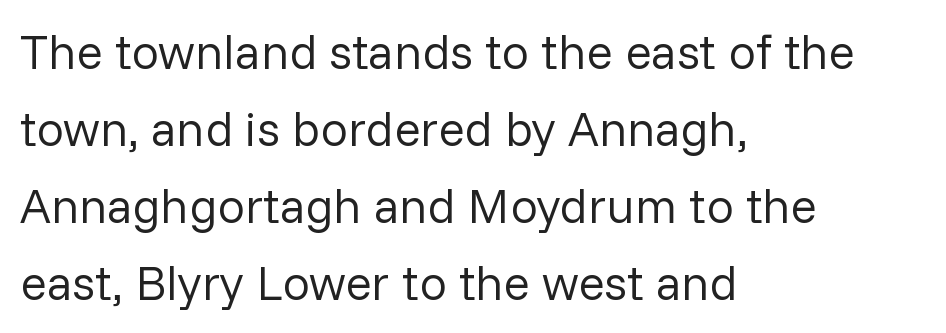
Q: Is the text bold? A: No.
Q: Is the text italic (slanted)? A: No, it is upright.
Q: Is the typeface a serif or a sans-serif typeface? A: Sans-serif.
Q: Is the text underlined? A: No.
Q: How is the paragraph aligned? A: Left-aligned.
Q: Is the spacing between letters normal or unusually wide? A: Normal.
Q: Is the spacing between lines tight, normal or loose? A: Normal.
Q: Width (condensed, normal, or wide)? A: Normal.
Q: Stroke contrast? A: Low.
Q: x-height? A: Medium.
Q: Monospaced? A: No.
